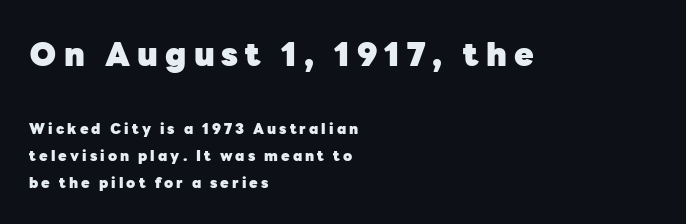
Q: Is the text bold? A: Yes.
Q: Is the text italic (slanted)? A: No, it is upright.
Q: Is the typeface a serif or a sans-serif typeface? A: Sans-serif.
Q: Is the text underlined? A: No.
Q: How is the paragraph aligned? A: Left-aligned.
Q: Is the spacing between letters normal or unusually wide? A: Unusually wide.
Q: Is the spacing between lines tight, normal or loose? A: Loose.
Q: Which block of text is set in a larger size, the first (top) or the second (bottom)? A: The first (top) one.
Q: Width (condensed, normal, or wide)? A: Normal.
Q: Stroke contrast? A: Low.
Q: x-height? A: Medium.
Q: Monospaced? A: No.
